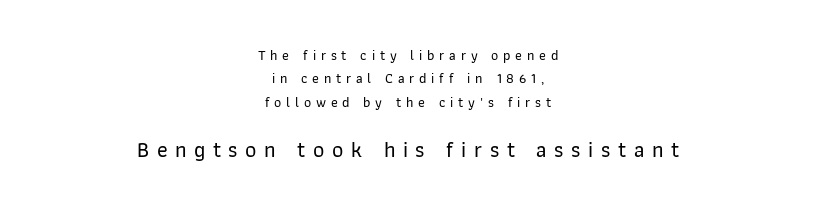
{"italic": "no", "underline": "no", "align": "center", "line_spacing": "normal", "line_spacing_ratio": 1.67, "letter_spacing": "wide", "letter_spacing_em": 0.34, "larger_block": "second", "size_ratio": 1.57, "glyph_px": 22}
